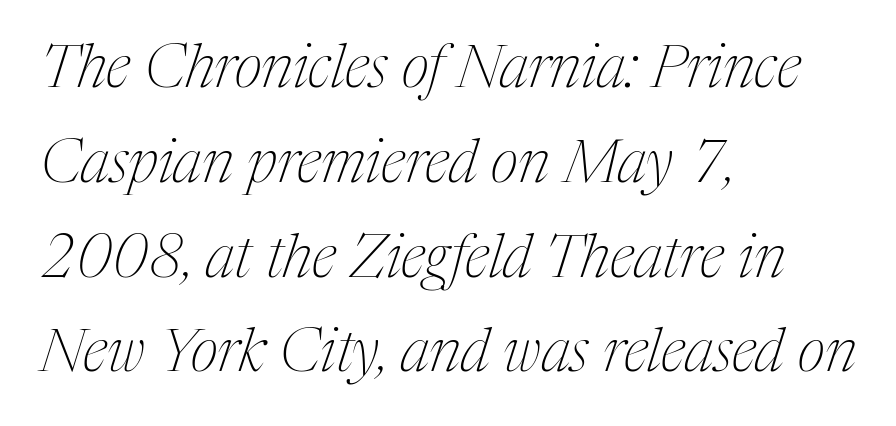
{"serif": "yes", "italic": "yes", "lean": "right", "slant_degrees": 17, "bold": "no", "weight": "thin", "width": "condensed", "stroke_contrast": "medium", "x_height": "medium", "monospaced": "no", "underline": "no", "align": "left", "line_spacing": "normal", "line_spacing_ratio": 1.58, "letter_spacing": "normal", "letter_spacing_em": 0.0, "glyph_px": 60}
